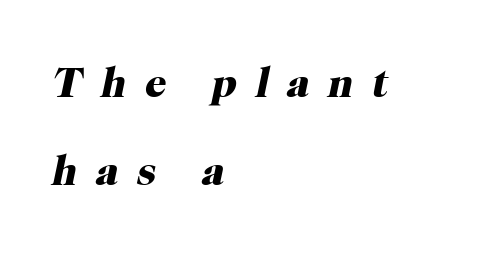
Are there feet on the stems? There are — it's a serif. This sample uses an oblique cut, with every glyph tilted off the vertical. Think of a printed novel: that variable character pitch is what you see here. The specimen omits any rule beneath the text block's lines.
